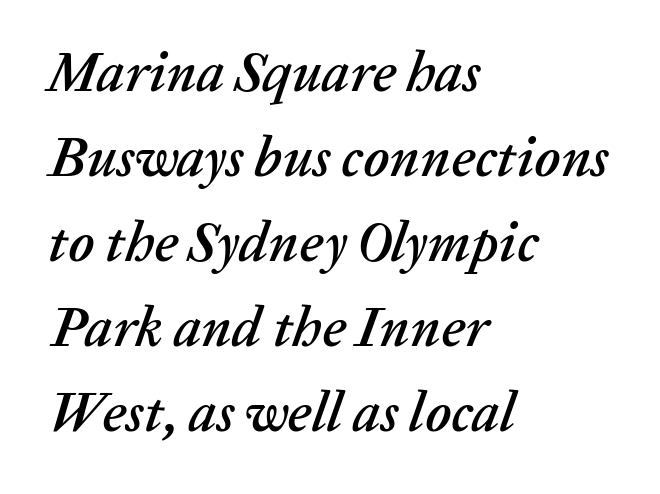
The image shows 56 px text type, italic (leaning right); set left-aligned, normal line spacing (1.52x), normal letter spacing, not underlined; low stroke contrast and a medium x-height.
